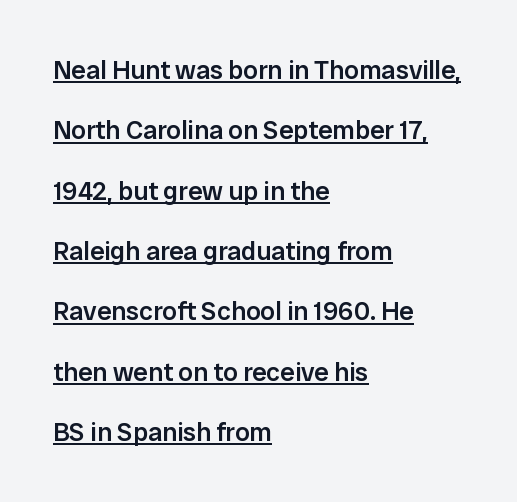
The image shows 26 px text type, upright; set left-aligned, loose line spacing (2.32x), normal letter spacing, underlined.
